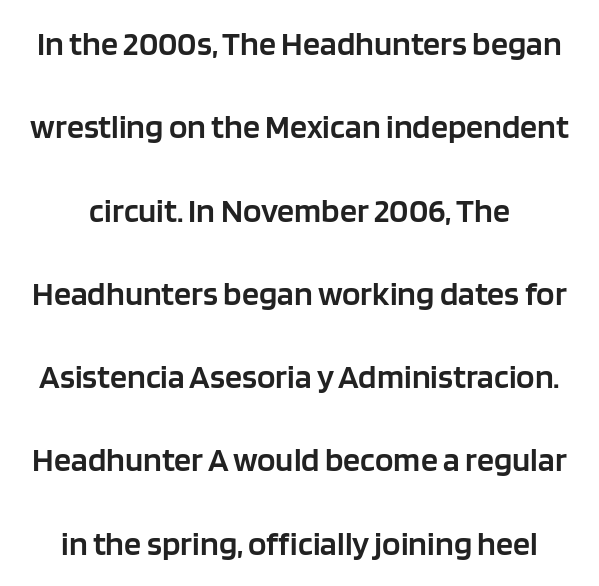
The image shows 34 px semibold sans-serif type, upright; set loose line spacing (2.45x), normal letter spacing, not underlined; low stroke contrast and a large x-height.
